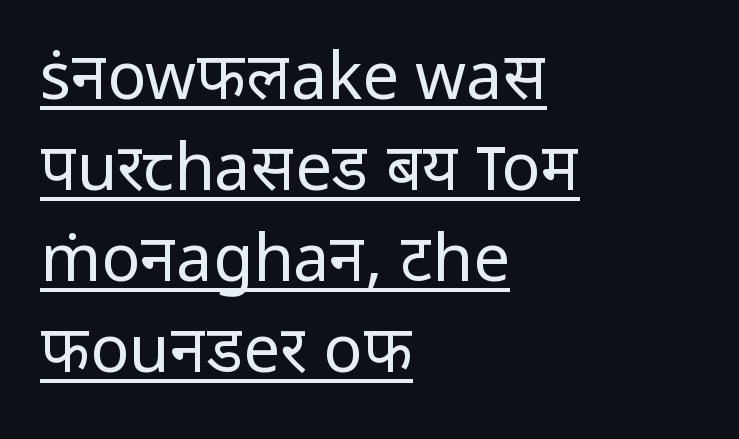
The designer went with a sans here, leaving each stem footless. This rendering features underlined lettering. No heavy texture on the line: the type isn't bold. Note the varied advance widths — an 'i' is clearly narrower than an 'm'. What stands out about the letter spacing? Nothing — it is the standard amount.
